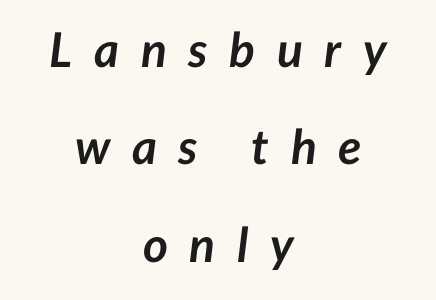
The tracking jumps out immediately: characters are airy and widely separated. You could not count columns in this text — the font is proportionally spaced. There's an unmistakable incline to the writing here. The paragraph has two soft edges and a firm central axis.
